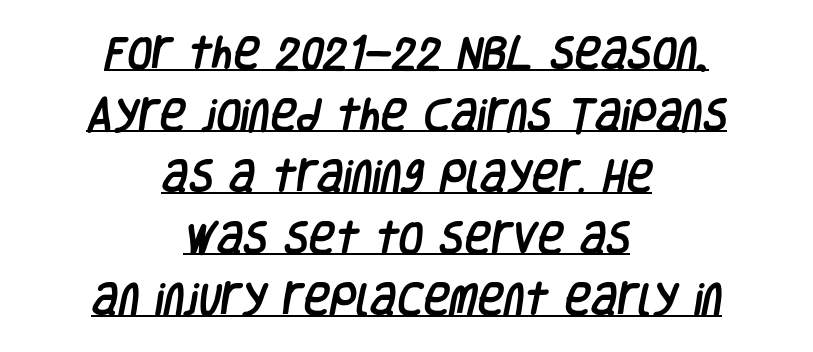
{"serif": "no", "width": "condensed", "stroke_contrast": "low", "x_height": "large", "monospaced": "no", "underline": "yes", "align": "center", "line_spacing_ratio": 1.71, "letter_spacing": "normal", "letter_spacing_em": 0.0, "glyph_px": 36}
